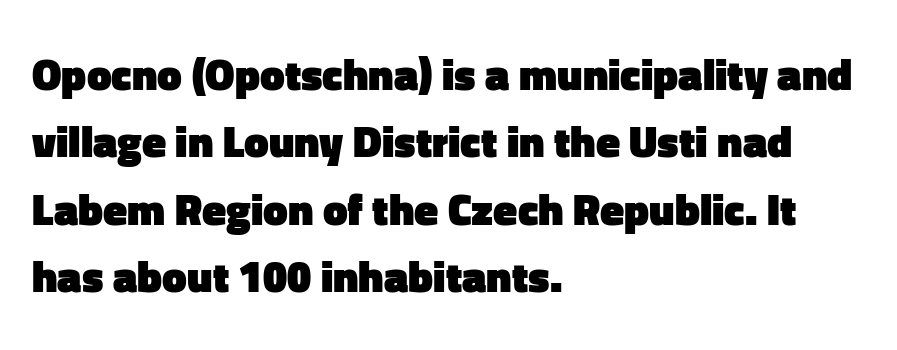
Q: Is the text bold? A: Yes.
Q: Is the text italic (slanted)? A: No, it is upright.
Q: Is the typeface a serif or a sans-serif typeface? A: Sans-serif.
Q: Is the text underlined? A: No.
Q: How is the paragraph aligned? A: Left-aligned.
Q: Is the spacing between letters normal or unusually wide? A: Normal.
Q: Is the spacing between lines tight, normal or loose? A: Normal.
Q: Width (condensed, normal, or wide)? A: Normal.
Q: Stroke contrast? A: Low.
Q: x-height? A: Medium.
Q: Monospaced? A: No.
